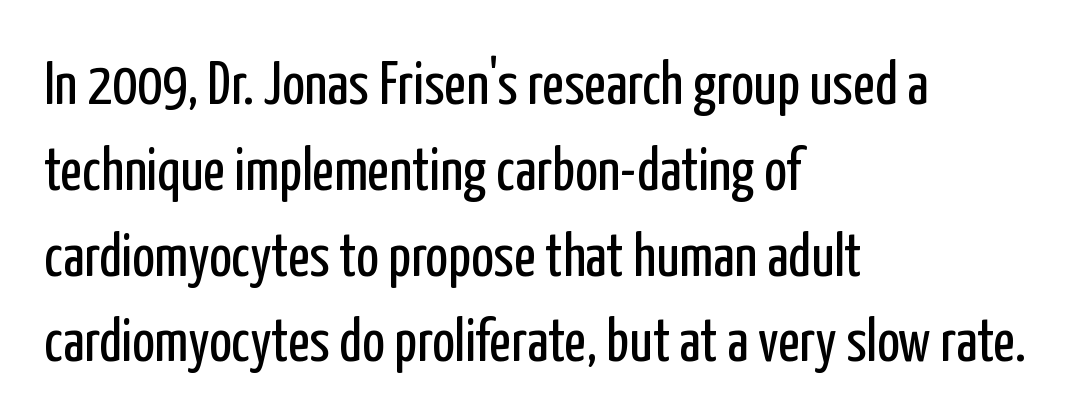
{"serif": "no", "italic": "no", "bold": "no", "weight": "regular", "width": "condensed", "stroke_contrast": "low", "x_height": "medium", "monospaced": "no", "underline": "no", "align": "left", "line_spacing": "normal", "line_spacing_ratio": 1.43, "letter_spacing": "normal", "letter_spacing_em": 0.0, "glyph_px": 60}
